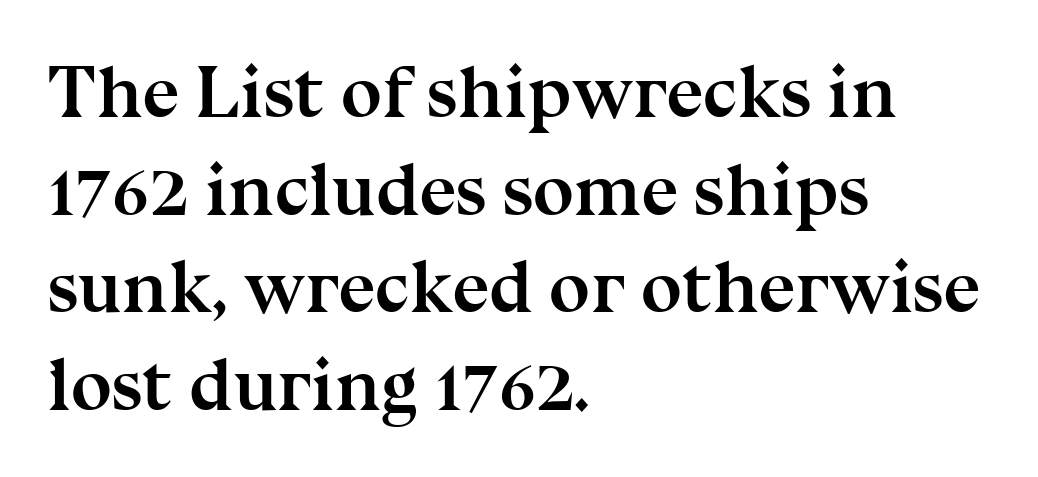
If you measured baseline to baseline, you'd find a middling distance. Standard letterfit; no display-style spreading of the glyphs. Typographically, this falls in the serif category. The paragraph shown leans on its left margin. Lines of text with bare space underneath.
